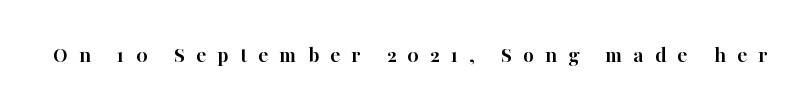
Q: Is the text bold? A: Yes.
Q: Is the text italic (slanted)? A: No, it is upright.
Q: Is the text underlined? A: No.
Q: Is the spacing between letters normal or unusually wide? A: Unusually wide.
